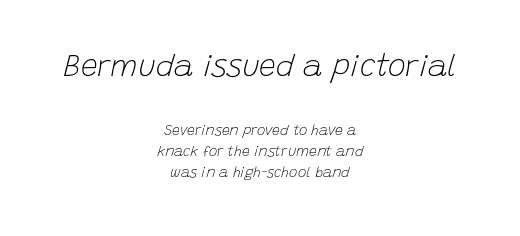
Character size in the leading block exceeds that of the trailing block. Visually the block forms a symmetrical silhouette, jagged on both flanks. The whole block is typeset with a tilt. Tracking here is standard; glyphs follow each other at the usual distance. Is this a fixed-width face? No — the glyphs have proportional, varying widths. The line-height multiplier appears to be the usual default.
